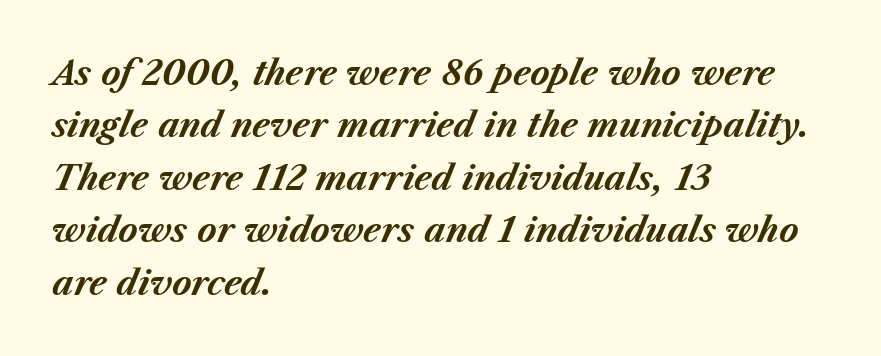
Q: Is the text bold? A: Yes.
Q: Is the text italic (slanted)? A: Yes, it leans right by about 23 degrees.
Q: Is the text underlined? A: No.
Q: How is the paragraph aligned? A: Left-aligned.
Q: Is the spacing between letters normal or unusually wide? A: Normal.
Q: Is the spacing between lines tight, normal or loose? A: Normal.
Q: Width (condensed, normal, or wide)? A: Normal.
Q: Stroke contrast? A: Medium.
Q: x-height? A: Medium.
Q: Monospaced? A: No.
